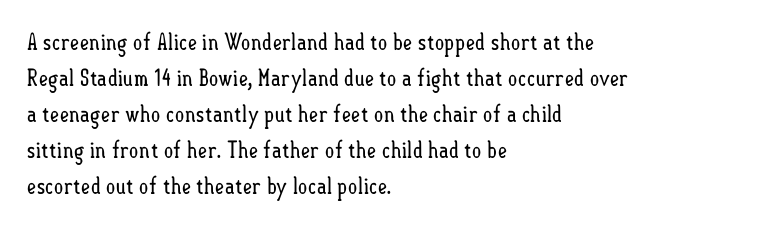
The image shows 23 px text type, upright; set left-aligned, normal line spacing (1.56x), normal letter spacing, not underlined.
